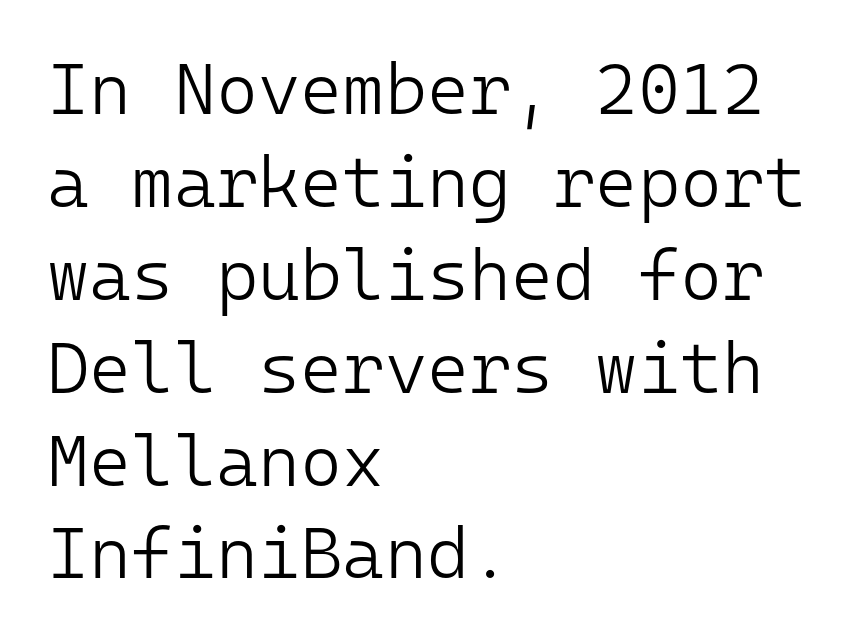
The image shows 72 px light sans-serif type, upright, monospaced; set left-aligned, normal line spacing (1.29x), normal letter spacing, not underlined; low stroke contrast and a medium x-height.
